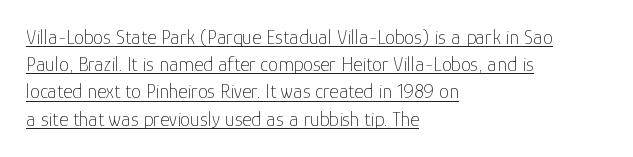
Italic? Not at all — the glyphs are vertical. Spacing between characters is what you'd get straight out of the box. Each new line begins a customary step beneath the previous one. Stroke mass is kept to a normal reading level or below. The rendering anchors every line to the left-hand side.
